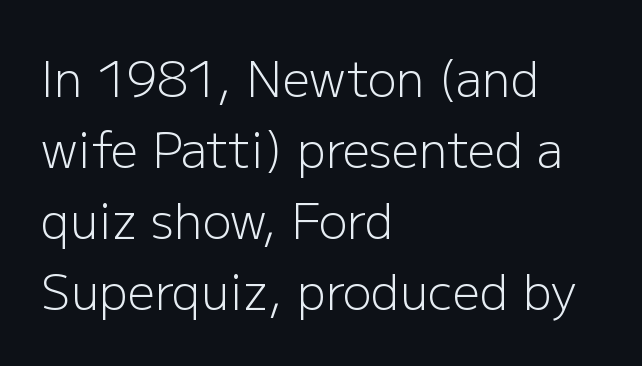
The image shows 48 px light sans-serif type, upright; set left-aligned, normal line spacing (1.48x), normal letter spacing, not underlined; low stroke contrast and a medium x-height.
